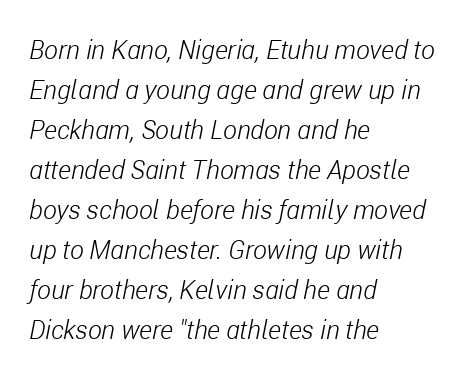
The image shows 26 px text type, italic (leaning right); set left-aligned, normal line spacing (1.54x), normal letter spacing, not underlined.
